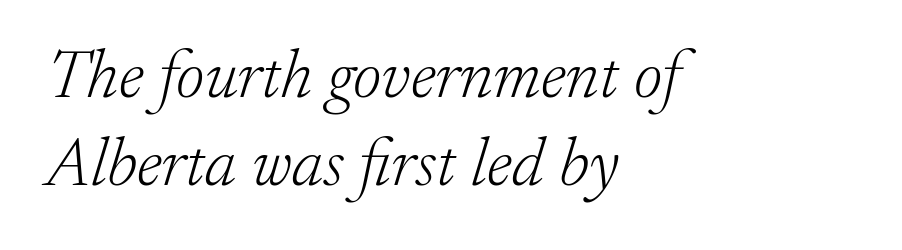
{"serif": "yes", "italic": "yes", "lean": "right", "slant_degrees": 17, "bold": "no", "weight": "light", "width": "normal", "stroke_contrast": "low", "x_height": "small", "monospaced": "no", "underline": "no", "align": "left", "line_spacing": "normal", "line_spacing_ratio": 1.27, "letter_spacing": "normal", "letter_spacing_em": 0.0, "glyph_px": 69}
